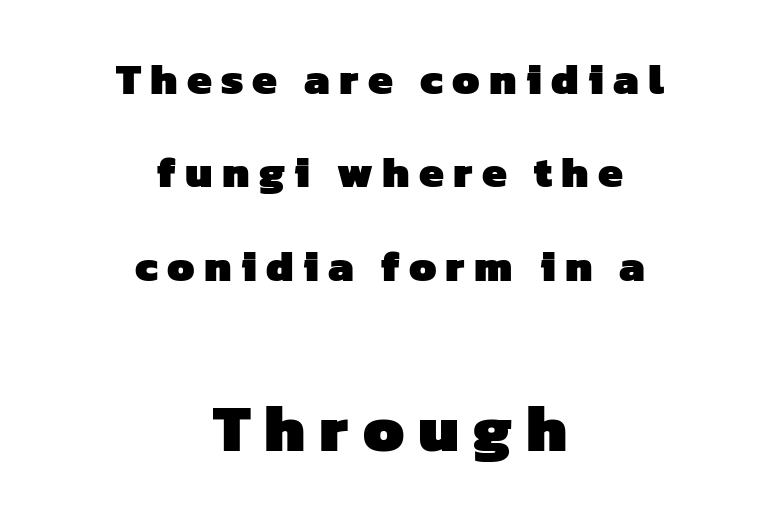
{"serif": "no", "bold": "yes", "weight": "heavy", "width": "normal", "stroke_contrast": "low", "x_height": "medium", "monospaced": "no", "underline": "no", "align": "center", "line_spacing": "loose", "line_spacing_ratio": 2.12, "letter_spacing": "wide", "letter_spacing_em": 0.21, "larger_block": "second", "size_ratio": 1.5, "glyph_px": 66}
